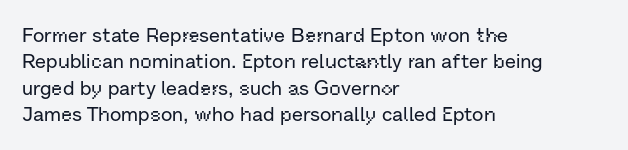
{"italic": "no", "underline": "no", "align": "left", "line_spacing": "normal", "line_spacing_ratio": 1.32, "letter_spacing": "normal", "letter_spacing_em": 0.0, "glyph_px": 20}
